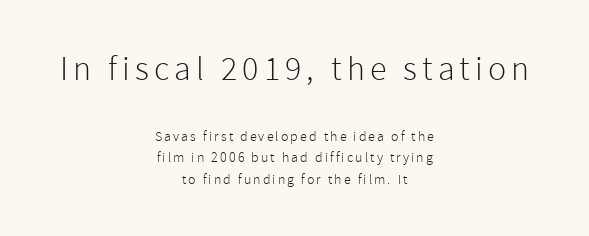
{"serif": "no", "italic": "no", "bold": "no", "weight": "light", "width": "normal", "stroke_contrast": "low", "x_height": "medium", "monospaced": "no", "underline": "no", "align": "center", "line_spacing": "normal", "line_spacing_ratio": 1.54, "larger_block": "first", "size_ratio": 2.43, "glyph_px": 34}
